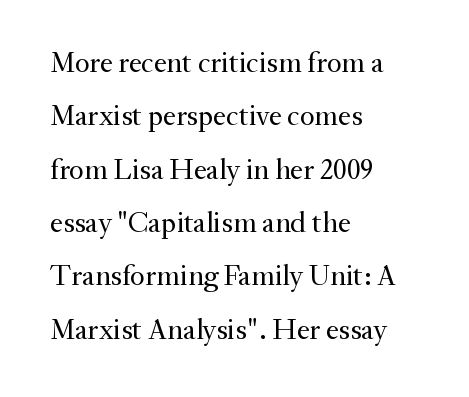
{"serif": "yes", "italic": "no", "bold": "no", "weight": "regular", "width": "normal", "stroke_contrast": "medium", "x_height": "small", "monospaced": "no", "underline": "no", "align": "left", "line_spacing_ratio": 1.84, "letter_spacing": "normal", "letter_spacing_em": 0.0, "glyph_px": 29}
